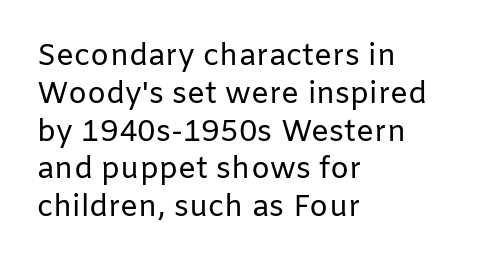
{"serif": "no", "italic": "no", "bold": "no", "weight": "regular", "width": "normal", "stroke_contrast": "low", "x_height": "medium", "monospaced": "no", "underline": "no", "align": "left", "line_spacing": "normal", "line_spacing_ratio": 1.26, "letter_spacing": "normal", "letter_spacing_em": 0.0, "glyph_px": 30}
